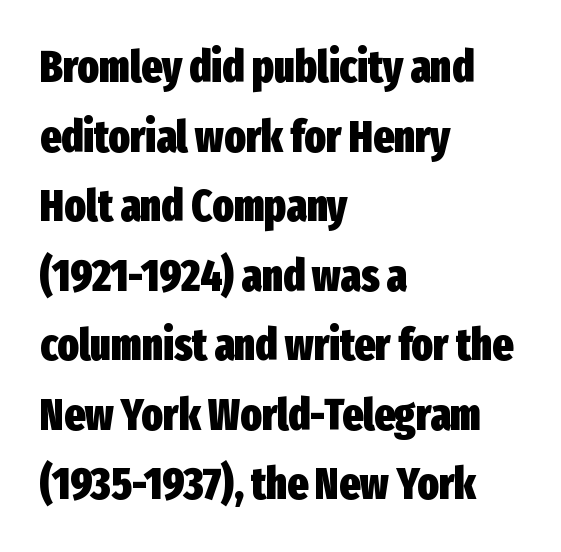
What stands out about the letter spacing? Nothing — it is the standard amount. All the whitespace from short lines collects on the right. The text was rendered using a sans face with plain stroke endings. Each letter keeps its own natural width here, so spacing adapts to shape.
